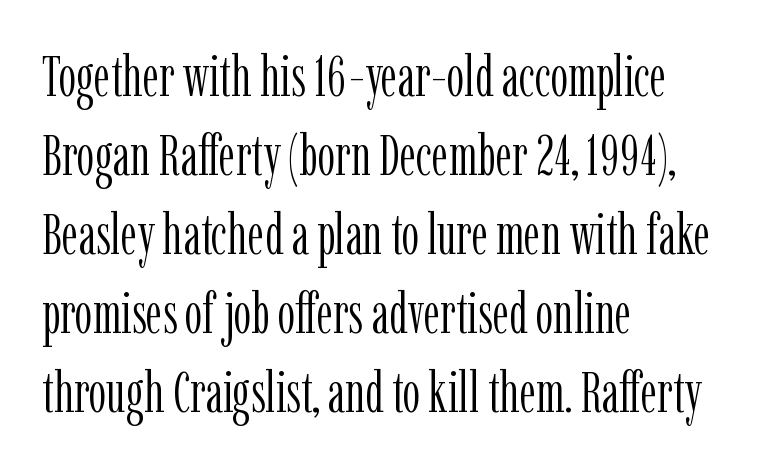
{"serif": "yes", "italic": "no", "bold": "no", "weight": "light", "width": "condensed", "stroke_contrast": "low", "x_height": "medium", "monospaced": "no", "underline": "no", "align": "left", "line_spacing": "normal", "line_spacing_ratio": 1.41, "letter_spacing": "normal", "letter_spacing_em": 0.0, "glyph_px": 56}
